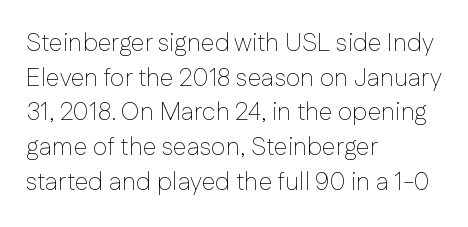
The image shows 25 px text type, upright; set left-aligned, normal line spacing (1.39x), normal letter spacing, not underlined.
